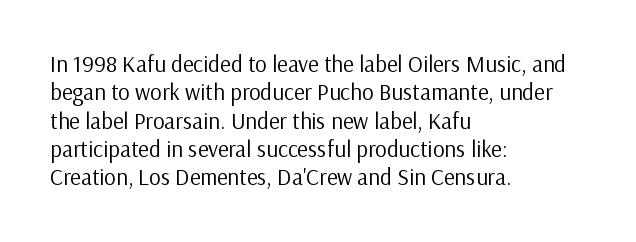
The image shows 23 px text type, upright; set left-aligned, line spacing 1.23x, normal letter spacing, not underlined.
